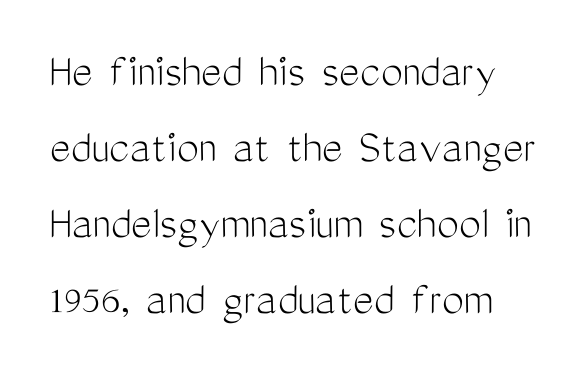
The space directly below the letters is spotless. How would I describe the line gaps? Plain and ordinary. Do the characters align in a grid? No, the font is proportional. Observe the absence of serifs on each vertical stroke in this sample.
